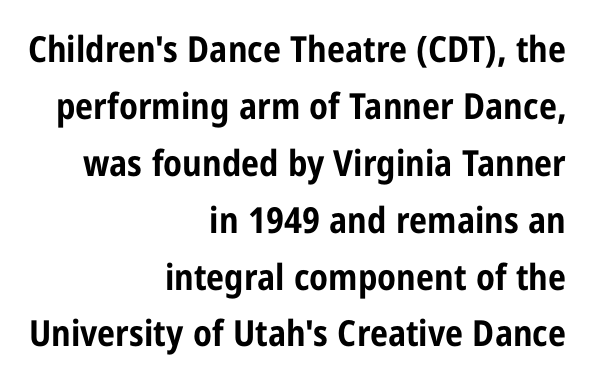
Students, this is bold: see how much ink each stroke carries. Lines of text with bare space underneath. Note the varied advance widths — an 'i' is clearly narrower than an 'm'. These lines are composed in type without serifs. Short and long lines alike share a common ending point at right.
